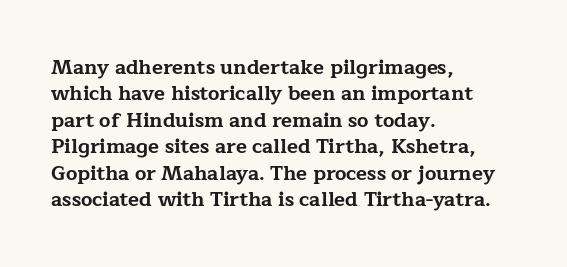
No extra tracking has been applied to these lines. The font is running at its bold setting. Students, observe: this is what conventionally led text looks like. Ascenders rise straight up at ninety degrees.
